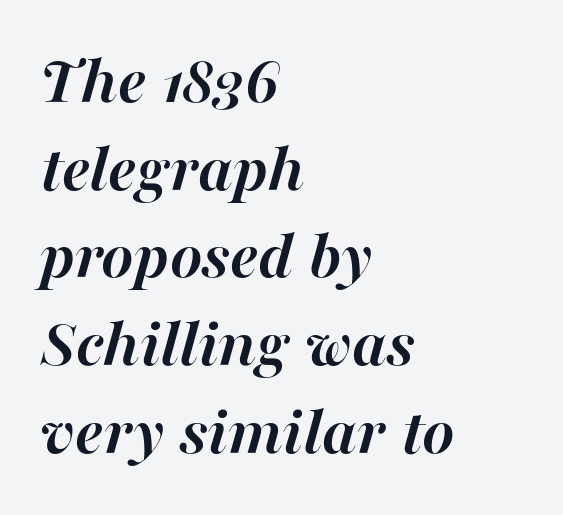
The image shows 69 px semibold type, italic (leaning right); set left-aligned, normal line spacing (1.27x), normal letter spacing, not underlined; high stroke contrast and a medium x-height.
